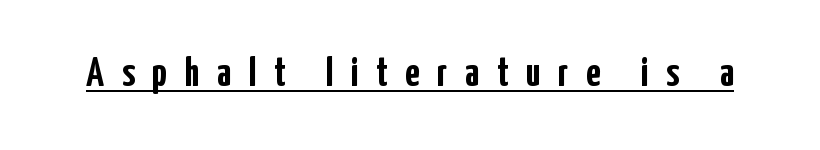
These lines were composed using upright roman letters. A baseline rule has been typeset under these characters. The glyphs have the mass of a bold cut. Spacing between characters has been opened up far beyond the box default.
